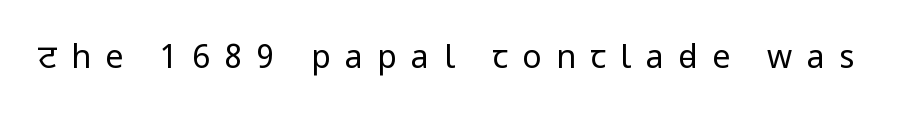
Designer's note — italics off, roman on. This is not heavy type; no bold has been used. The passage shown is typeset with a sans-serif family. These lines are rendered in a variable-pitch font. Unmarked baselines from the first word to the last.
